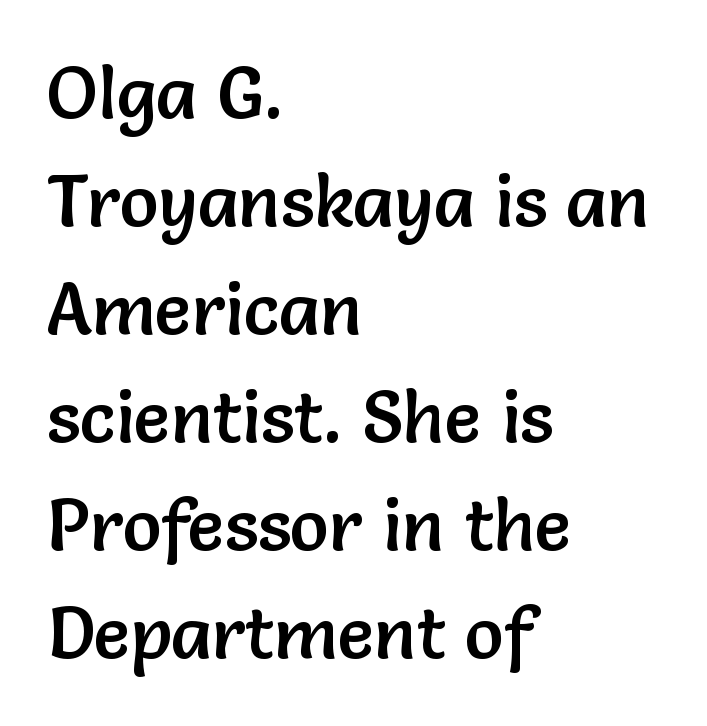
Caption: standard tracking, unaltered. Regular leading. Descender tails drop into unmarked territory. Varying glyph widths throughout — classic text-font behaviour.
